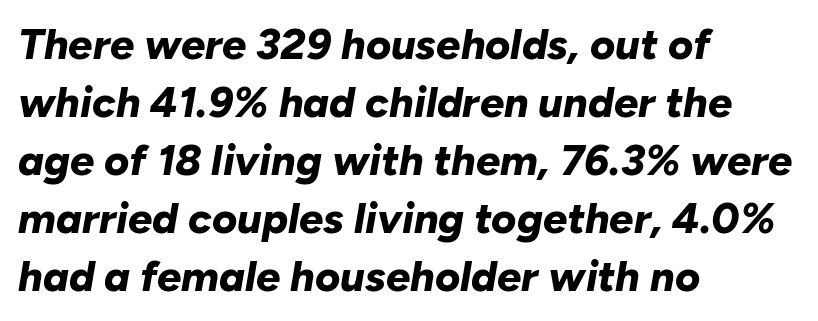
Notice how the stems are inclined rather than vertical — that's the hallmark of italics. Students, observe: this is what conventionally led text looks like. Only glyphs here, with clear space below each row. In terms of weight, the rendering is a true, heavy bold. The type is set solid horizontally, with unmodified tracking.
